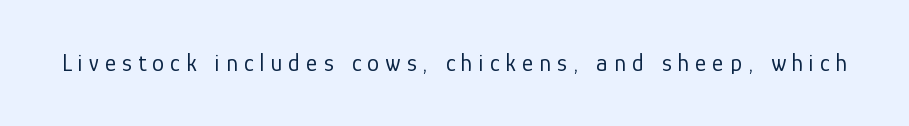
The image shows 24 px text type, upright; set unusually wide letter spacing (+0.26 em), not underlined.
